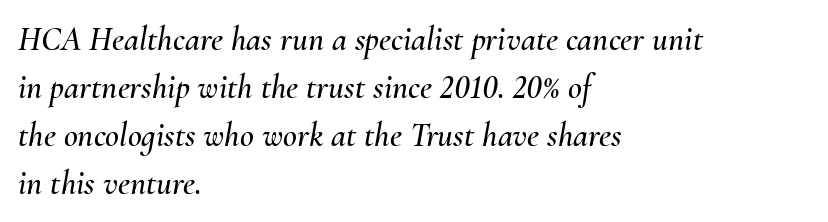
The image shows 34 px text type, italic (leaning right); set left-aligned, normal line spacing (1.41x), normal letter spacing, not underlined; medium stroke contrast and a small x-height.
